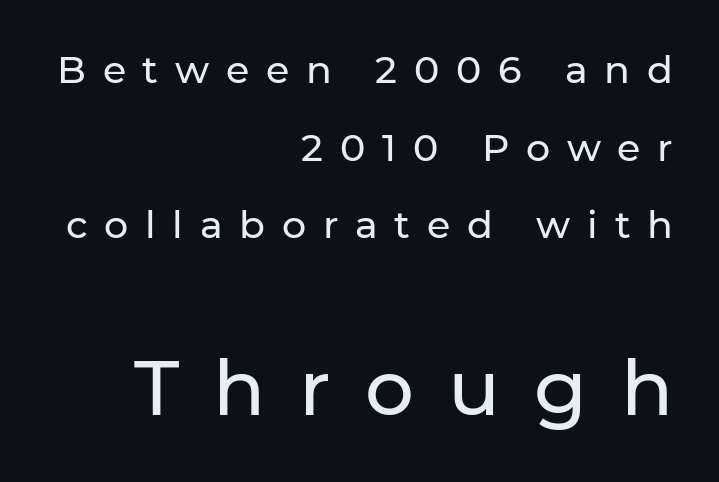
Q: Is the text italic (slanted)? A: No, it is upright.
Q: Is the typeface a serif or a sans-serif typeface? A: Sans-serif.
Q: Is the text underlined? A: No.
Q: How is the paragraph aligned? A: Right-aligned.
Q: Is the spacing between letters normal or unusually wide? A: Unusually wide.
Q: Is the spacing between lines tight, normal or loose? A: Loose.
Q: Which block of text is set in a larger size, the first (top) or the second (bottom)? A: The second (bottom) one.
Q: Width (condensed, normal, or wide)? A: Normal.
Q: Stroke contrast? A: Low.
Q: x-height? A: Medium.
Q: Monospaced? A: No.
